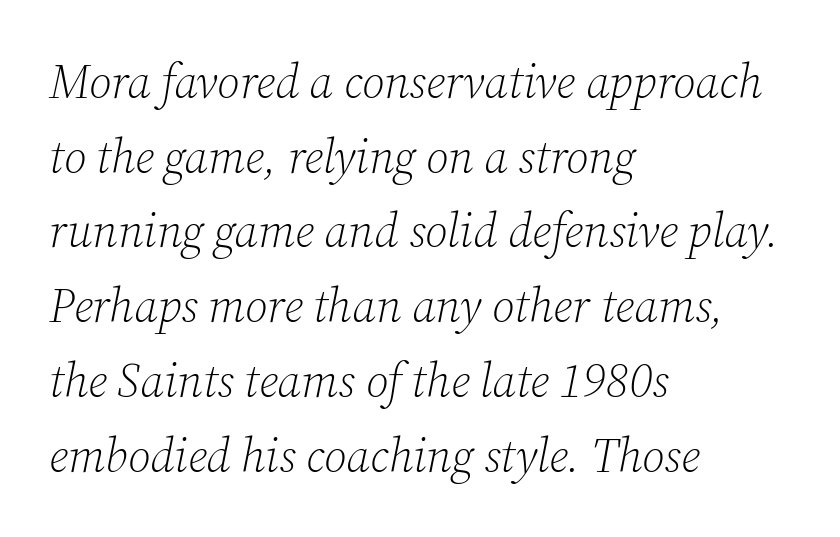
{"serif": "yes", "italic": "yes", "lean": "right", "slant_degrees": 12, "bold": "no", "weight": "light", "width": "normal", "stroke_contrast": "low", "x_height": "medium", "monospaced": "no", "underline": "no", "align": "left", "line_spacing": "normal", "line_spacing_ratio": 1.59, "letter_spacing": "normal", "letter_spacing_em": 0.0, "glyph_px": 47}
